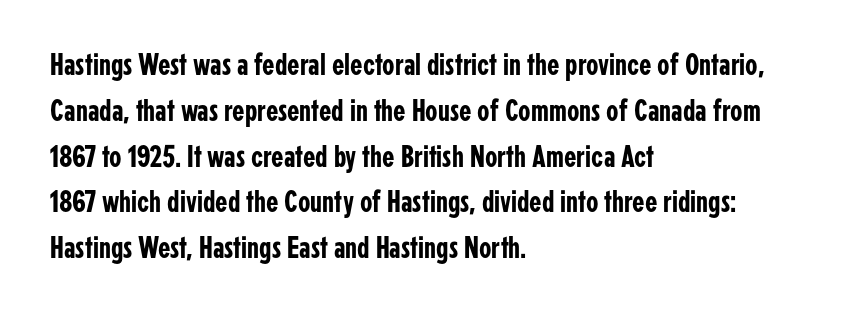
Q: Is the text italic (slanted)? A: No, it is upright.
Q: Is the typeface a serif or a sans-serif typeface? A: Sans-serif.
Q: Is the text underlined? A: No.
Q: How is the paragraph aligned? A: Left-aligned.
Q: Is the spacing between letters normal or unusually wide? A: Normal.
Q: Is the spacing between lines tight, normal or loose? A: Normal.
Q: Width (condensed, normal, or wide)? A: Condensed.
Q: Stroke contrast? A: Low.
Q: x-height? A: Medium.
Q: Monospaced? A: No.
